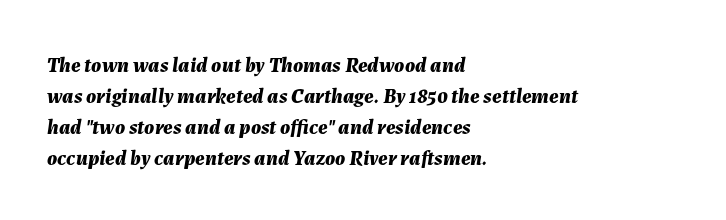
The image shows 21 px bold type, italic (leaning right); set left-aligned, normal line spacing (1.48x), normal letter spacing, not underlined.
